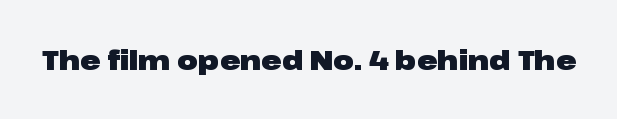
The image shows 27 px bold type, upright; set normal letter spacing, not underlined.
